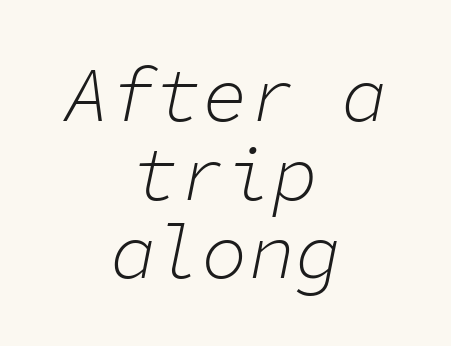
Anything drawn beneath the words? Only blank space. One glance says dense: line gaps are narrower than usual. These lines keep a tight, regular rhythm from letter to letter. In CSS terms this would be text-align: center.
